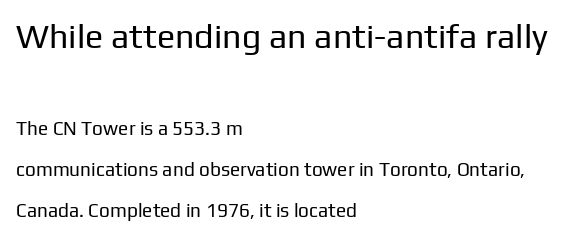
Q: Is the text bold? A: No.
Q: Is the text italic (slanted)? A: No, it is upright.
Q: Is the typeface a serif or a sans-serif typeface? A: Sans-serif.
Q: Is the text underlined? A: No.
Q: How is the paragraph aligned? A: Left-aligned.
Q: Is the spacing between letters normal or unusually wide? A: Normal.
Q: Is the spacing between lines tight, normal or loose? A: Loose.
Q: Which block of text is set in a larger size, the first (top) or the second (bottom)? A: The first (top) one.
Q: Width (condensed, normal, or wide)? A: Normal.
Q: Stroke contrast? A: Low.
Q: x-height? A: Medium.
Q: Monospaced? A: No.
